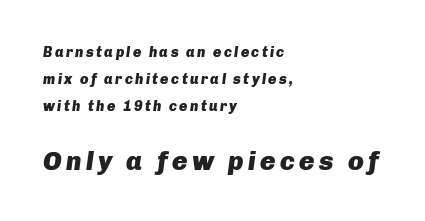
Designer's note — italics engaged. The lines in this sample share a left origin and differ only in where they stop. Vertical spacing — loose. Typographic density is high because the face is bold.
